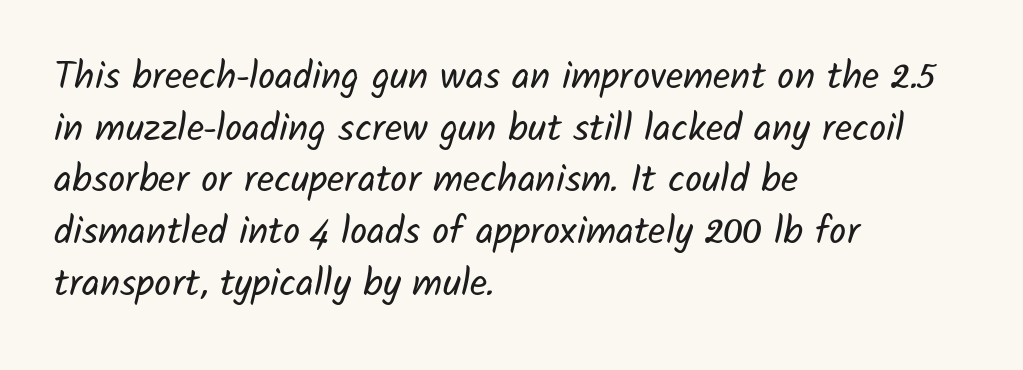
This reads as an unemphasized weight, regular at the heaviest. You could not count columns in this text — the font is proportionally spaced. Spacing between characters is what you'd get straight out of the box. The ragged edge is on the right, which tells us the setting is flush left. Does the type have serifs? No, each stem ends abruptly.
